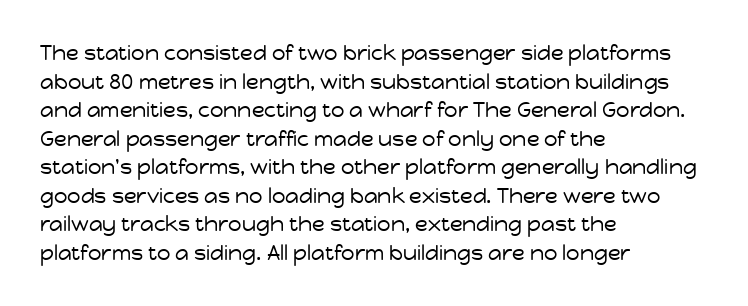
Line beginnings align vertically; line endings do not. Whoever set this chose a conventional vertical rhythm. Stroke mass is kept to a normal reading level or below. Nobody touched the tracking dial on this one.
